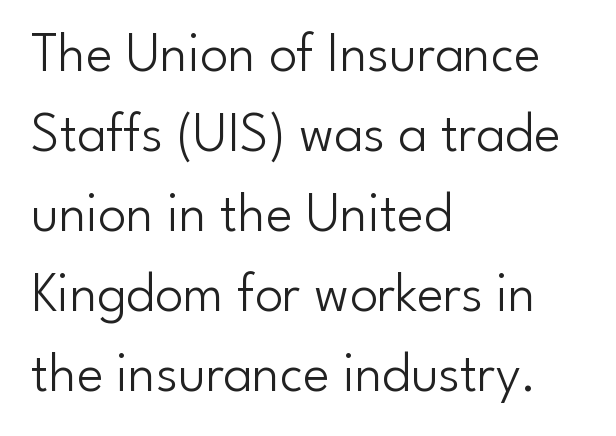
Q: Is the text bold? A: No.
Q: Is the text italic (slanted)? A: No, it is upright.
Q: Is the typeface a serif or a sans-serif typeface? A: Sans-serif.
Q: Is the text underlined? A: No.
Q: How is the paragraph aligned? A: Left-aligned.
Q: Is the spacing between letters normal or unusually wide? A: Normal.
Q: Is the spacing between lines tight, normal or loose? A: Normal.
Q: Width (condensed, normal, or wide)? A: Normal.
Q: Stroke contrast? A: Low.
Q: x-height? A: Small.
Q: Monospaced? A: No.
